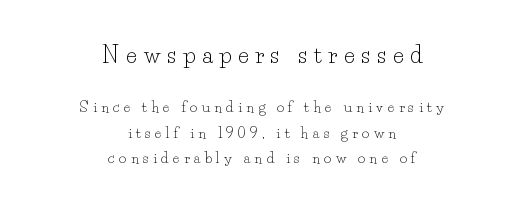
Q: Is the text bold? A: No.
Q: Is the text italic (slanted)? A: No, it is upright.
Q: Is the text underlined? A: No.
Q: How is the paragraph aligned? A: Centered.
Q: Is the spacing between letters normal or unusually wide? A: Unusually wide.
Q: Which block of text is set in a larger size, the first (top) or the second (bottom)? A: The first (top) one.
